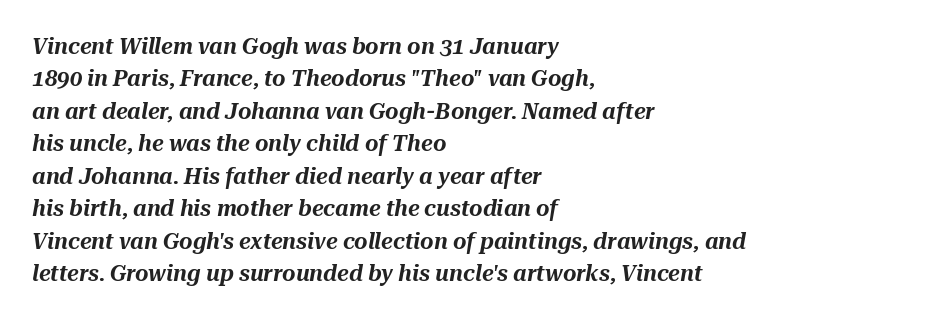
Q: Is the text italic (slanted)? A: Yes, it leans right by about 10 degrees.
Q: Is the text underlined? A: No.
Q: How is the paragraph aligned? A: Left-aligned.
Q: Is the spacing between letters normal or unusually wide? A: Normal.
Q: Is the spacing between lines tight, normal or loose? A: Normal.
